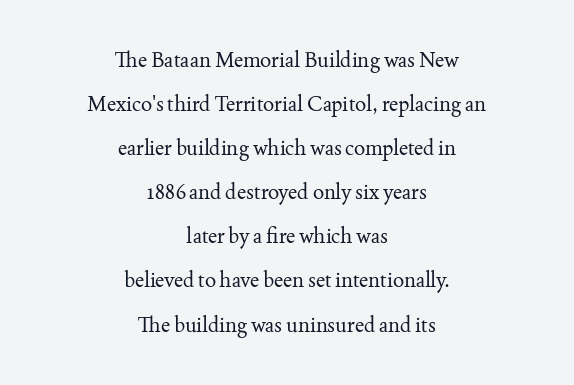
Q: Is the text bold? A: No.
Q: Is the text italic (slanted)? A: No, it is upright.
Q: Is the text underlined? A: No.
Q: How is the paragraph aligned? A: Centered.
Q: Is the spacing between letters normal or unusually wide? A: Normal.
Q: Is the spacing between lines tight, normal or loose? A: Loose.
